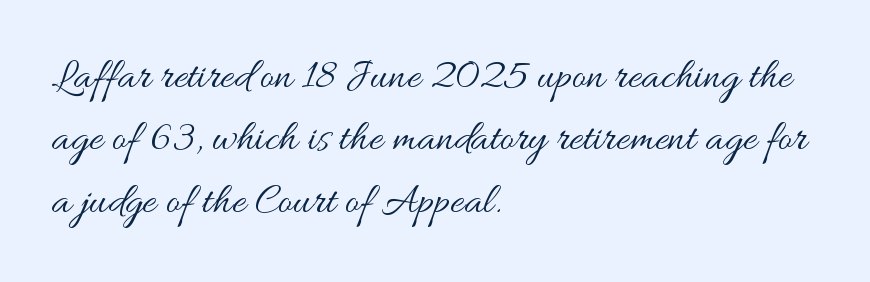
Q: Is the text bold? A: No.
Q: Is the text italic (slanted)? A: Yes.
Q: Is the text underlined? A: No.
Q: How is the paragraph aligned? A: Left-aligned.
Q: Is the spacing between letters normal or unusually wide? A: Normal.
Q: Is the spacing between lines tight, normal or loose? A: Normal.
Q: Width (condensed, normal, or wide)? A: Wide.
Q: Stroke contrast? A: Medium.
Q: x-height? A: Small.
Q: Monospaced? A: No.
